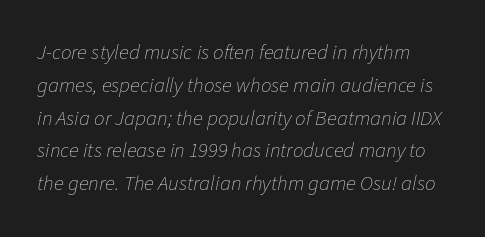
Q: Is the text bold? A: No.
Q: Is the text italic (slanted)? A: Yes, it leans right by about 11 degrees.
Q: Is the text underlined? A: No.
Q: Is the spacing between letters normal or unusually wide? A: Normal.
Q: Is the spacing between lines tight, normal or loose? A: Normal.
